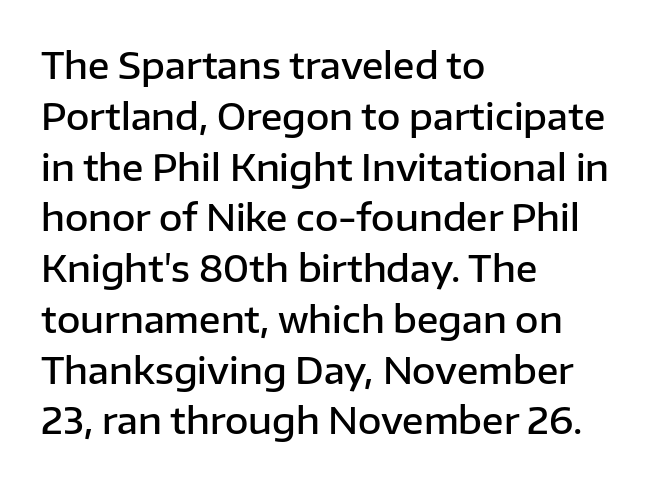
{"serif": "no", "italic": "no", "bold": "semi", "weight": "semibold", "width": "normal", "stroke_contrast": "low", "x_height": "medium", "monospaced": "no", "underline": "no", "align": "left", "line_spacing": "normal", "line_spacing_ratio": 1.41, "letter_spacing": "normal", "letter_spacing_em": 0.0, "glyph_px": 36}
